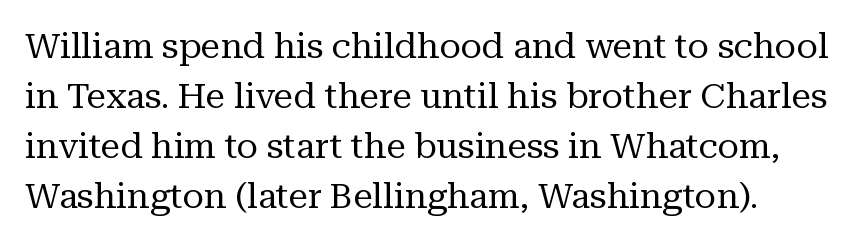
The image shows 35 px regular-weight serif type, upright; set left-aligned, normal line spacing (1.43x), normal letter spacing, not underlined; medium stroke contrast and a medium x-height.
